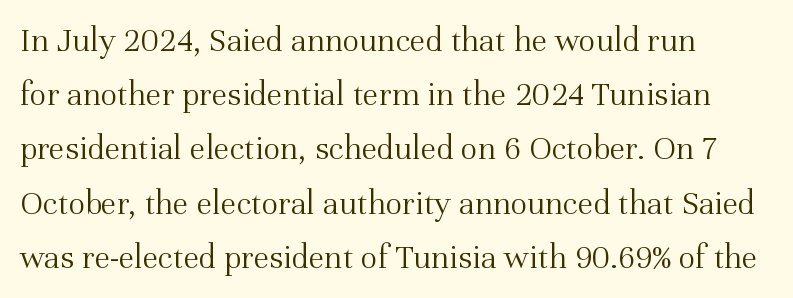
The image shows 35 px light serif type, upright; set left-aligned, normal line spacing (1.55x), normal letter spacing, not underlined; medium stroke contrast and a medium x-height.
